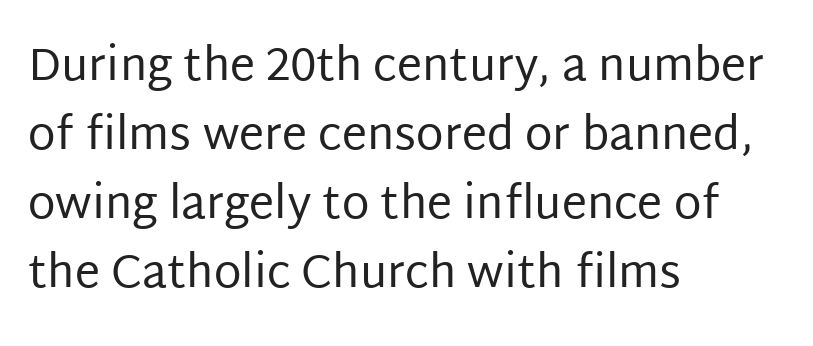
{"serif": "no", "italic": "no", "bold": "no", "weight": "regular", "width": "normal", "stroke_contrast": "low", "x_height": "large", "monospaced": "no", "underline": "no", "align": "left", "line_spacing": "normal", "line_spacing_ratio": 1.53, "letter_spacing": "normal", "letter_spacing_em": 0.0, "glyph_px": 45}
